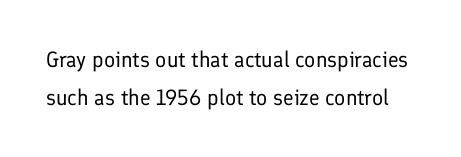
Is the type heavy? It reads as light-to-regular instead. Rendered with straight, roman letterforms. This sample uses plain, unmodified letter spacing. Quick note: underline off.
